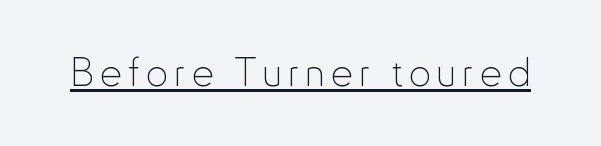
Q: Is the text bold? A: No.
Q: Is the text italic (slanted)? A: No, it is upright.
Q: Is the typeface a serif or a sans-serif typeface? A: Sans-serif.
Q: Is the text underlined? A: Yes.
Q: Width (condensed, normal, or wide)? A: Condensed.
Q: Stroke contrast? A: Low.
Q: x-height? A: Small.
Q: Monospaced? A: No.
